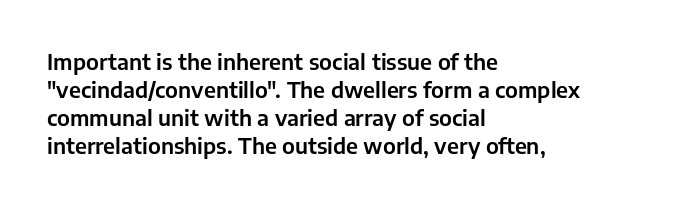
Q: Is the text italic (slanted)? A: No, it is upright.
Q: Is the text underlined? A: No.
Q: How is the paragraph aligned? A: Left-aligned.
Q: Is the spacing between letters normal or unusually wide? A: Normal.
Q: Is the spacing between lines tight, normal or loose? A: Normal.
